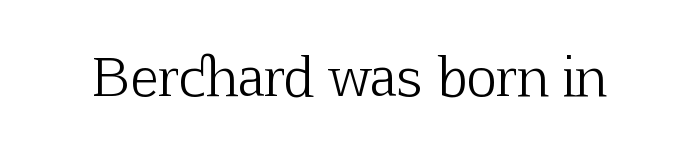
Q: Is the text bold? A: No.
Q: Is the text italic (slanted)? A: No, it is upright.
Q: Is the typeface a serif or a sans-serif typeface? A: Serif.
Q: Is the text underlined? A: No.
Q: Is the spacing between letters normal or unusually wide? A: Normal.
Q: Width (condensed, normal, or wide)? A: Normal.
Q: Stroke contrast? A: Low.
Q: x-height? A: Medium.
Q: Monospaced? A: No.
